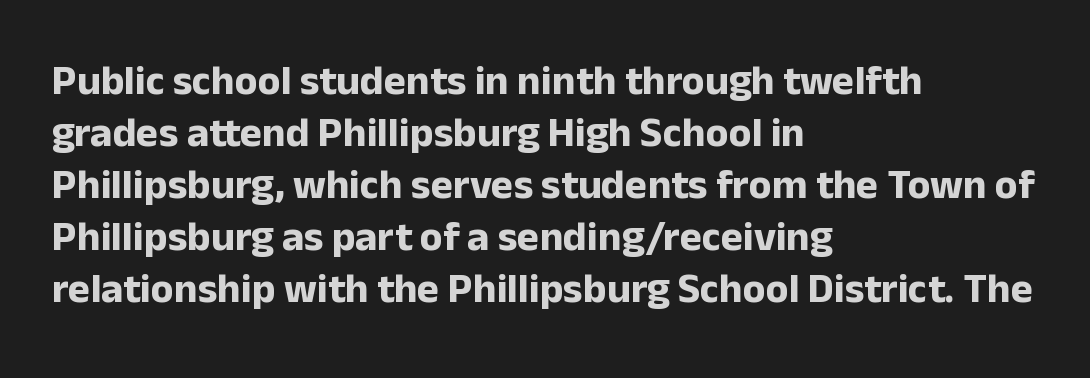
Unlike italic type, these characters show no tilt at all. The glyphs in this specimen are sans serif. Notice how the passage keeps a crisp vertical edge on the left only. Heft: maximum for text — a bold. Do the characters align in a grid? No, the font is proportional. A typesetter would call this zero additional tracking.
